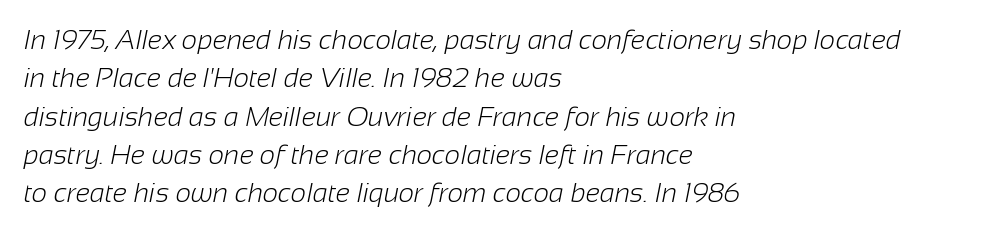
The image shows 27 px text type; set left-aligned, normal line spacing (1.42x), normal letter spacing, not underlined.
